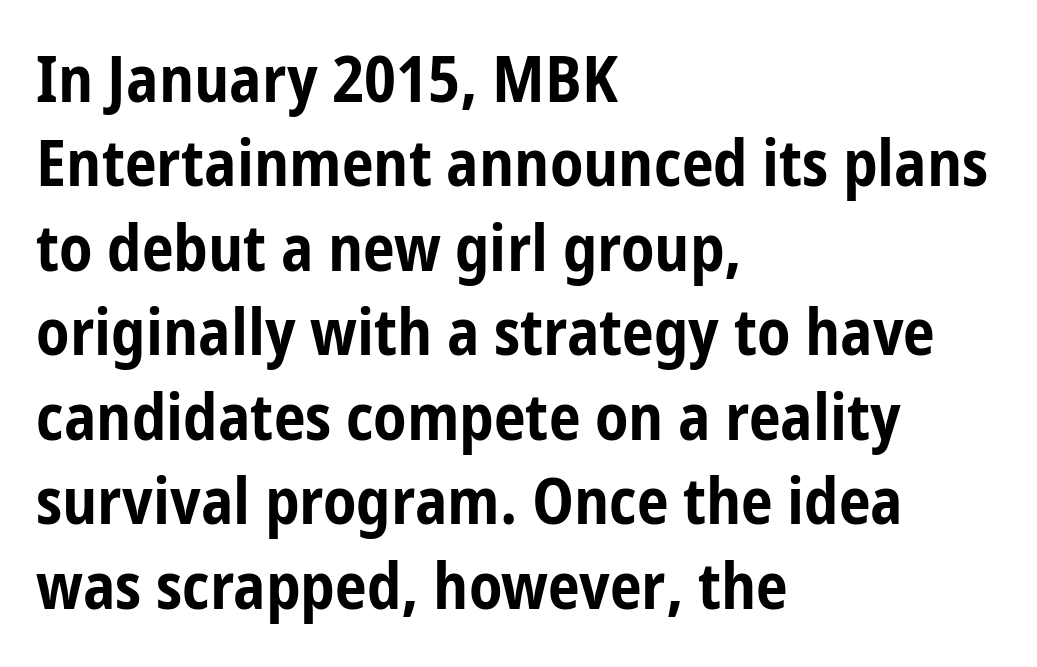
To sum up the face: it is a sans, with no serifs. The type sits square on the baseline with zero lean. You could not count columns in this text — the font is proportionally spaced. The strip under each line holds only bare page. Look at the tracking — it's just the regular setting, nothing added. The rendering uses a bold face; every stroke is thick and dark.
